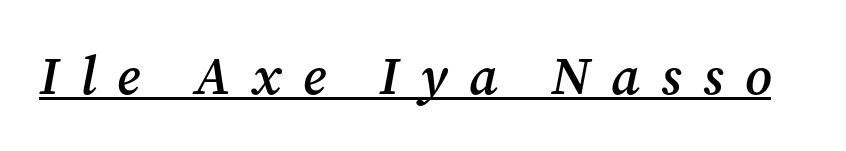
{"serif": "yes", "italic": "yes", "lean": "right", "slant_degrees": 12, "bold": "semi", "weight": "semibold", "width": "normal", "stroke_contrast": "medium", "x_height": "medium", "monospaced": "no", "underline": "yes", "letter_spacing": "wide", "letter_spacing_em": 0.4, "glyph_px": 53}
